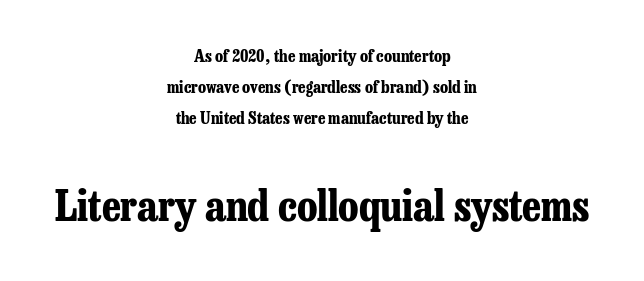
{"serif": "yes", "italic": "no", "bold": "yes", "weight": "bold", "width": "condensed", "stroke_contrast": "low", "x_height": "medium", "monospaced": "no", "underline": "no", "align": "center", "line_spacing_ratio": 1.82, "letter_spacing": "normal", "letter_spacing_em": 0.0, "larger_block": "second", "size_ratio": 2.53, "glyph_px": 43}
